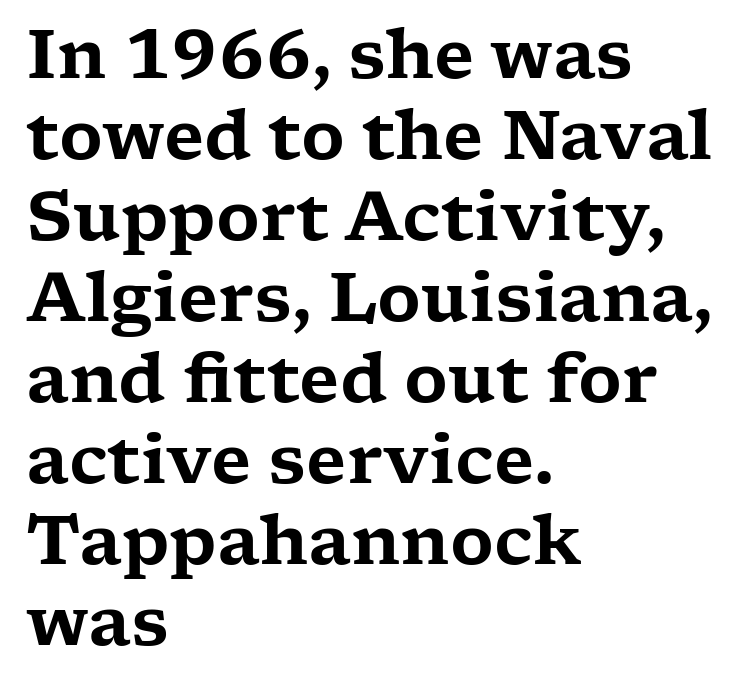
Q: Is the text italic (slanted)? A: No, it is upright.
Q: Is the typeface a serif or a sans-serif typeface? A: Serif.
Q: Is the text underlined? A: No.
Q: How is the paragraph aligned? A: Left-aligned.
Q: Is the spacing between letters normal or unusually wide? A: Normal.
Q: Width (condensed, normal, or wide)? A: Wide.
Q: Stroke contrast? A: Low.
Q: x-height? A: Medium.
Q: Monospaced? A: No.
